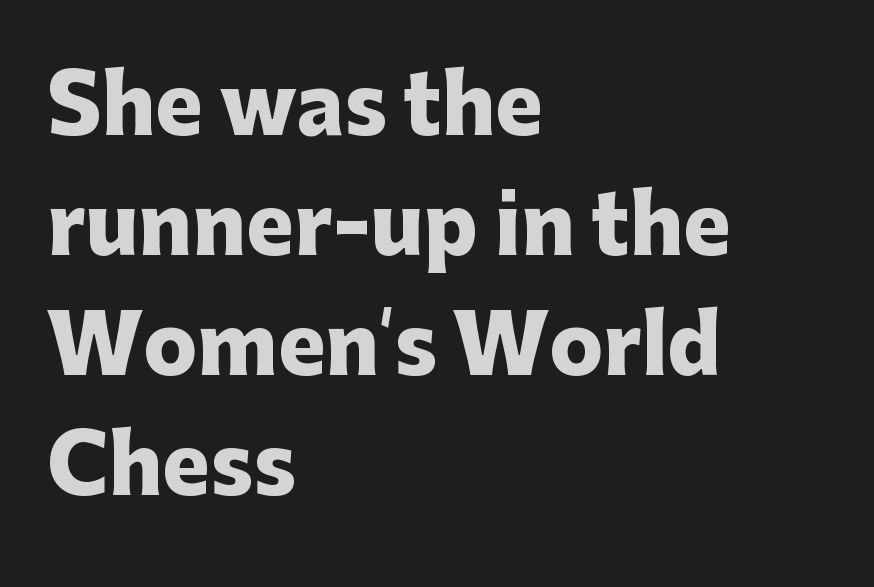
Reading down the block, your eye returns to a fixed left position each line. Regular leading. The string is rendered with underlining switched off. Looks like regular typesetting: each glyph gets only the width it needs. No italicization has been applied; the sample stays upright.
